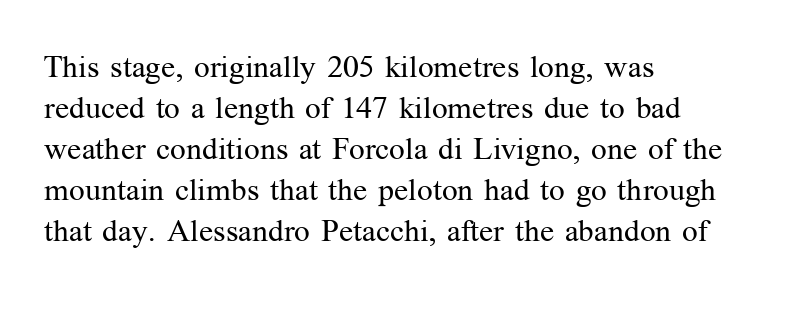
{"serif": "yes", "italic": "no", "bold": "no", "weight": "regular", "width": "normal", "stroke_contrast": "medium", "x_height": "medium", "monospaced": "no", "underline": "no", "align": "left", "line_spacing": "normal", "line_spacing_ratio": 1.32, "letter_spacing": "normal", "letter_spacing_em": 0.0, "glyph_px": 31}
